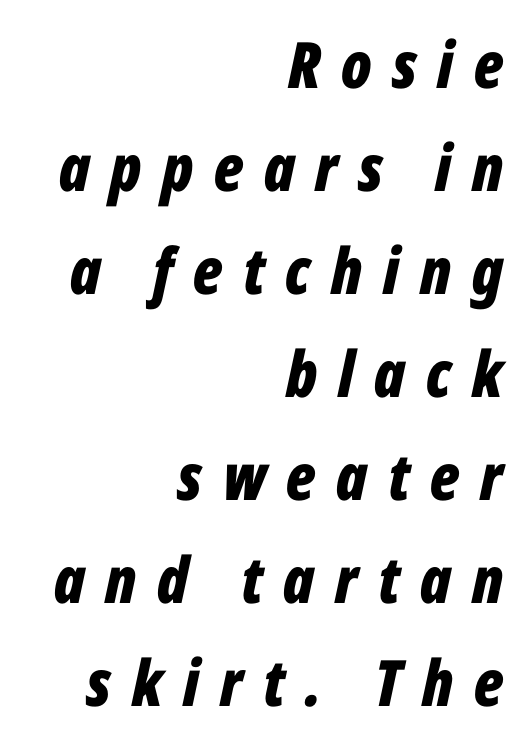
The image shows 64 px bold, condensed type, italic (leaning right); set right-aligned, normal line spacing (1.61x), unusually wide letter spacing (+0.32 em), not underlined; low stroke contrast and a medium x-height.
